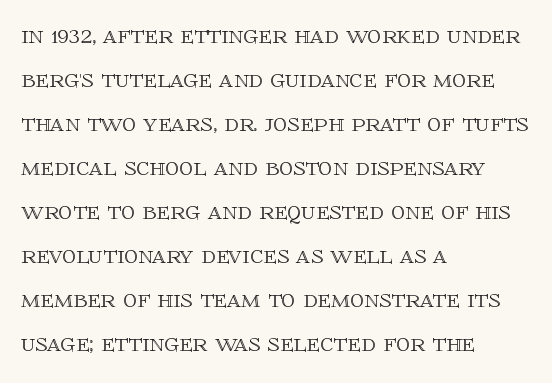
A roman cut, with each character standing at attention. Descenders hang freely into open space. Caption: multi-line text, flush left, ragged right. In terms of letterspacing, this is plain default setting.
